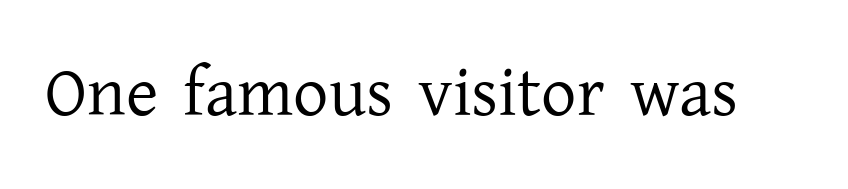
The image shows 70 px regular-weight serif type, upright; set normal letter spacing, not underlined; low stroke contrast and a medium x-height.
